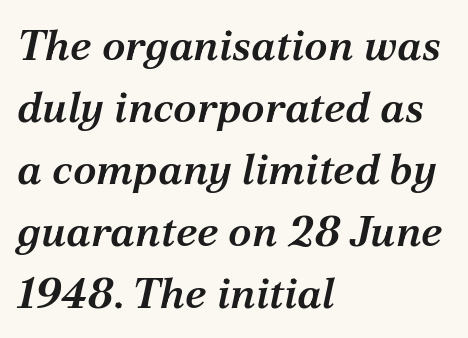
The image shows 43 px semibold serif type, italic (leaning right); set left-aligned, normal line spacing (1.44x), normal letter spacing, not underlined; medium stroke contrast and a medium x-height.
